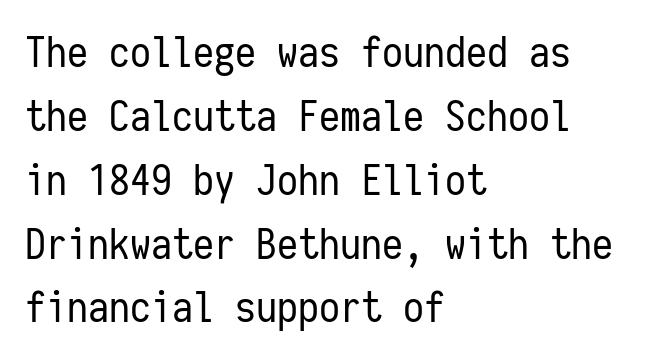
{"serif": "no", "italic": "no", "bold": "no", "weight": "regular", "width": "condensed", "stroke_contrast": "low", "x_height": "medium", "monospaced": "yes", "underline": "no", "align": "left", "line_spacing": "normal", "line_spacing_ratio": 1.52, "letter_spacing": "normal", "letter_spacing_em": 0.0, "glyph_px": 42}
